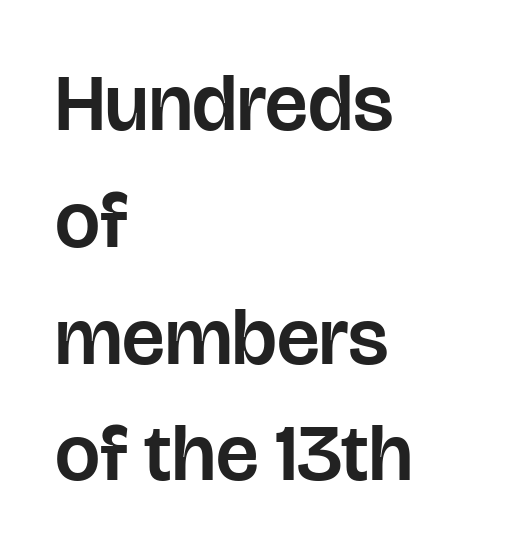
The letters advance in unequal steps, a hallmark of proportional type. Style check: upright. Descenders are the only things crossing below the line. Standard letterfit; no display-style spreading of the glyphs. Letterform terminals end flat and unadorned throughout the passage. Leading: standard.
